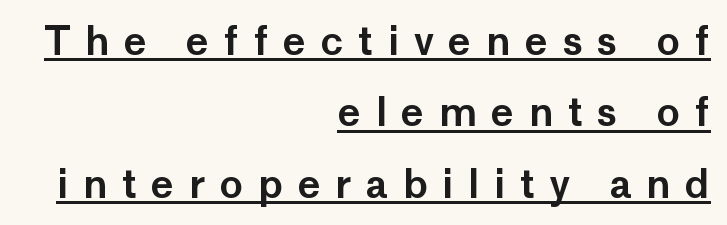
The letterforms stand isolated, each surrounded by extra space. Is the block centered? No — it sits flush against the right margin. Look at the bottom of the vertical strokes: they stop flat, with no serifs. Has an underline been added? It has. Varying glyph widths throughout — classic text-font behaviour.
